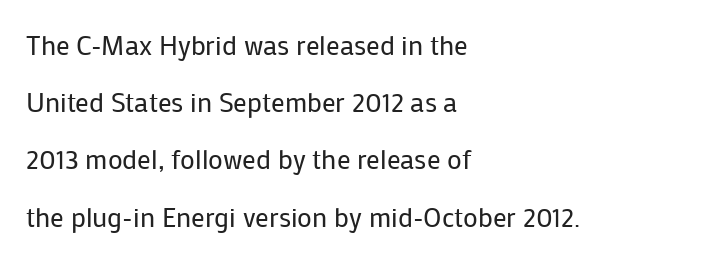
{"italic": "no", "bold": "no", "underline": "no", "align": "left", "line_spacing": "loose", "line_spacing_ratio": 2.12, "letter_spacing": "normal", "letter_spacing_em": 0.0, "glyph_px": 27}
